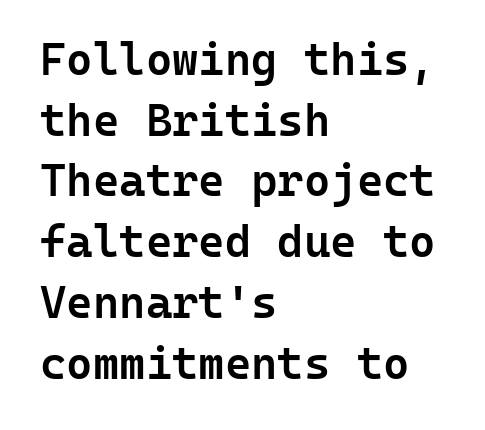
The image shows 45 px semibold sans-serif type, upright, monospaced; set left-aligned, normal line spacing (1.35x), normal letter spacing, not underlined; low stroke contrast and a medium x-height.
